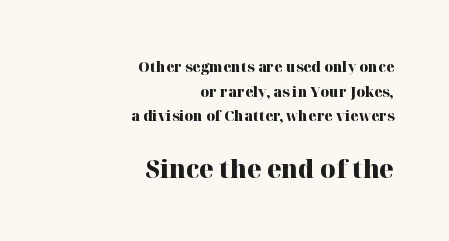
{"italic": "no", "bold": "yes", "underline": "no", "align": "right", "line_spacing": "normal", "line_spacing_ratio": 1.64, "letter_spacing": "normal", "letter_spacing_em": 0.0, "larger_block": "second", "size_ratio": 1.73, "glyph_px": 26}
